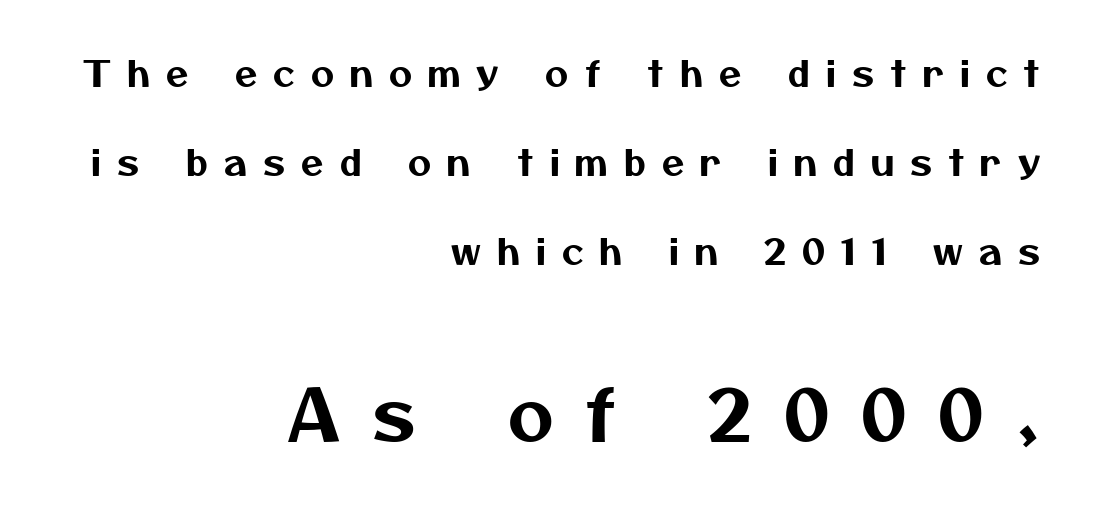
The image shows 71 px sans-serif type; set right-aligned, loose line spacing (2.47x), unusually wide letter spacing (+0.45 em), not underlined; the second (bottom) block is 1.97x larger; medium stroke contrast and a medium x-height.
